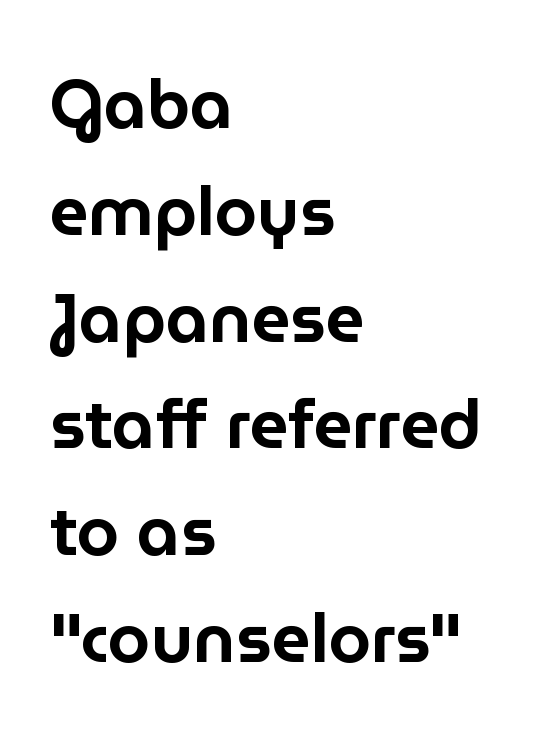
The image shows 68 px sans-serif type, upright; set left-aligned, normal line spacing (1.57x), normal letter spacing, not underlined; low stroke contrast and a medium x-height.
